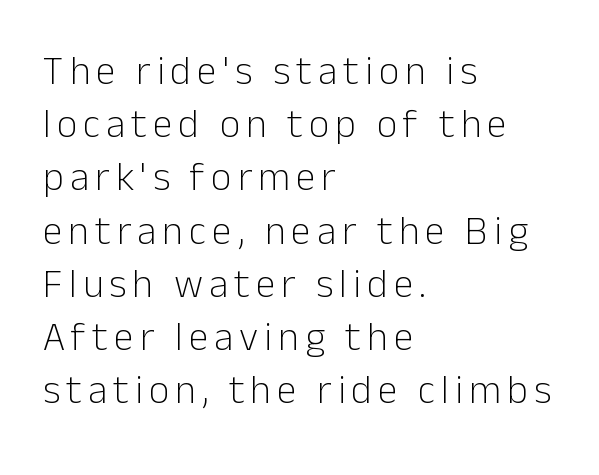
Vertically, the passage feels balanced, rows spaced as you'd expect. Check the space under the baseline: it is left empty. Here the designer chose a conventional face with non-uniform glyph widths. If you drew a line through each stem, it would be perfectly vertical. This is sans-serif lettering, the kind often seen on screens and signage. Line starts are locked; line ends wander.
